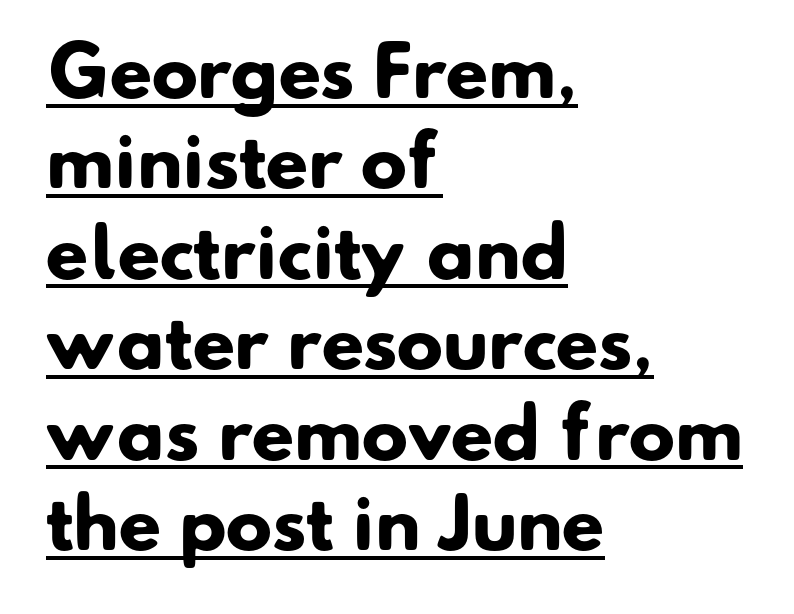
A full-strength bold gives these letters their thick strokes. You can tell from the bare stems that sans-serif type was used. Baseline-to-baseline distance is the conventional proportion of letter height. What decoration does the sample have? An underline. Compared with a centered layout, this one pins lines to the left instead. You could not count columns in this text — the font is proportionally spaced.
